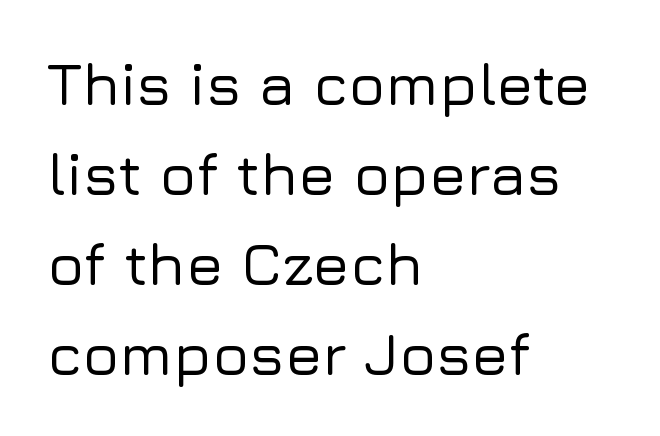
{"serif": "no", "italic": "no", "width": "normal", "stroke_contrast": "low", "x_height": "medium", "monospaced": "no", "underline": "no", "align": "left", "line_spacing": "normal", "line_spacing_ratio": 1.5, "letter_spacing": "normal", "letter_spacing_em": 0.0, "glyph_px": 60}
